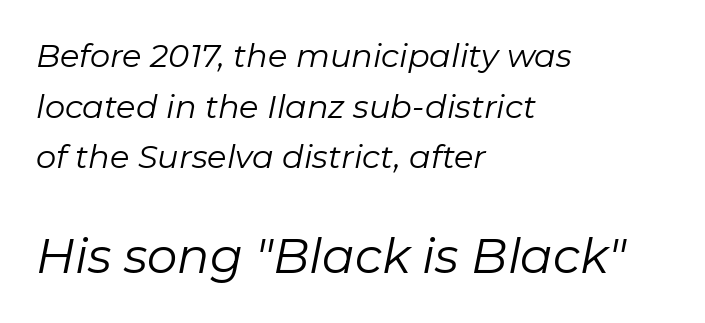
Q: Is the text bold? A: No.
Q: Is the text italic (slanted)? A: Yes, it leans right by about 11 degrees.
Q: Is the text underlined? A: No.
Q: How is the paragraph aligned? A: Left-aligned.
Q: Is the spacing between letters normal or unusually wide? A: Normal.
Q: Is the spacing between lines tight, normal or loose? A: Normal.
Q: Which block of text is set in a larger size, the first (top) or the second (bottom)? A: The second (bottom) one.
Q: Width (condensed, normal, or wide)? A: Normal.
Q: Stroke contrast? A: Low.
Q: x-height? A: Medium.
Q: Monospaced? A: No.
